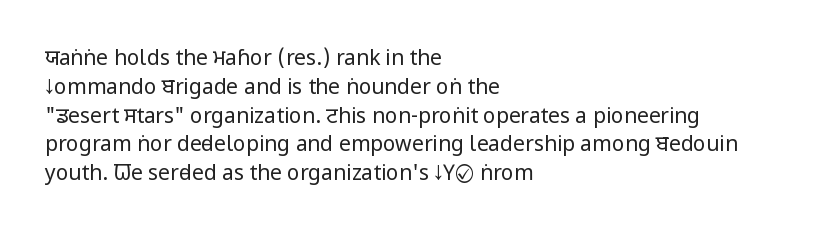
The image shows 21 px text type, upright; set left-aligned, normal line spacing (1.37x), normal letter spacing, not underlined.
